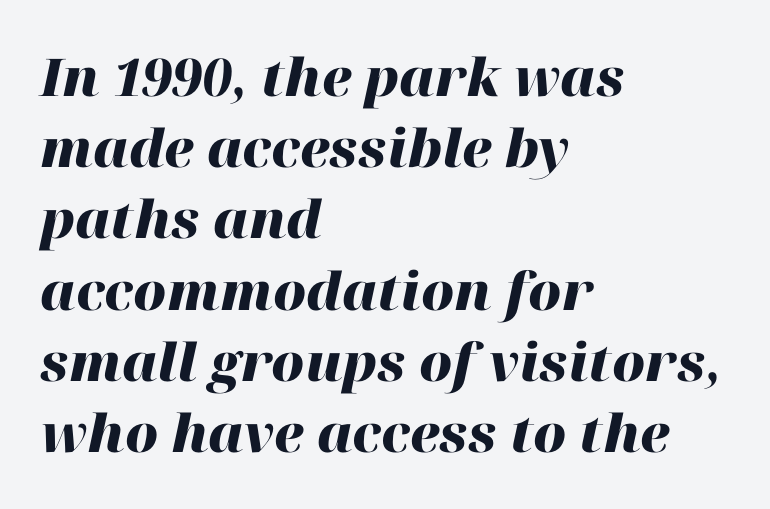
{"italic": "yes", "lean": "right", "slant_degrees": 12, "bold": "yes", "weight": "heavy", "width": "normal", "stroke_contrast": "high", "x_height": "medium", "monospaced": "no", "underline": "no", "align": "left", "line_spacing": "normal", "line_spacing_ratio": 1.37, "letter_spacing": "normal", "letter_spacing_em": 0.0, "glyph_px": 52}
